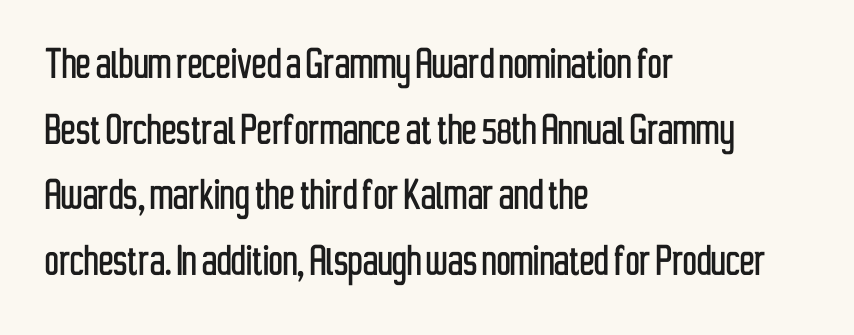
{"serif": "no", "italic": "no", "width": "condensed", "stroke_contrast": "low", "x_height": "medium", "monospaced": "no", "underline": "no", "align": "left", "line_spacing": "normal", "line_spacing_ratio": 1.34, "letter_spacing": "normal", "letter_spacing_em": 0.0, "glyph_px": 49}
